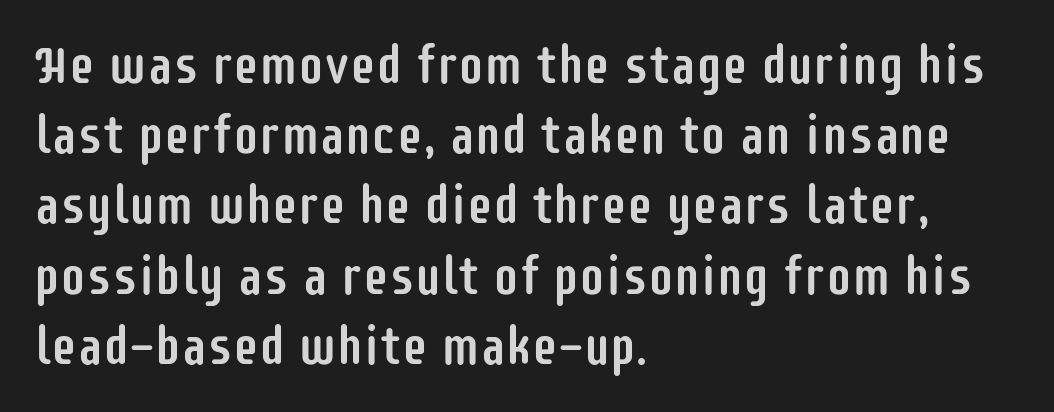
Q: Is the text italic (slanted)? A: No, it is upright.
Q: Is the typeface a serif or a sans-serif typeface? A: Sans-serif.
Q: Is the text underlined? A: No.
Q: How is the paragraph aligned? A: Left-aligned.
Q: Is the spacing between letters normal or unusually wide? A: Normal.
Q: Is the spacing between lines tight, normal or loose? A: Normal.
Q: Width (condensed, normal, or wide)? A: Condensed.
Q: Stroke contrast? A: Low.
Q: x-height? A: Large.
Q: Monospaced? A: No.
